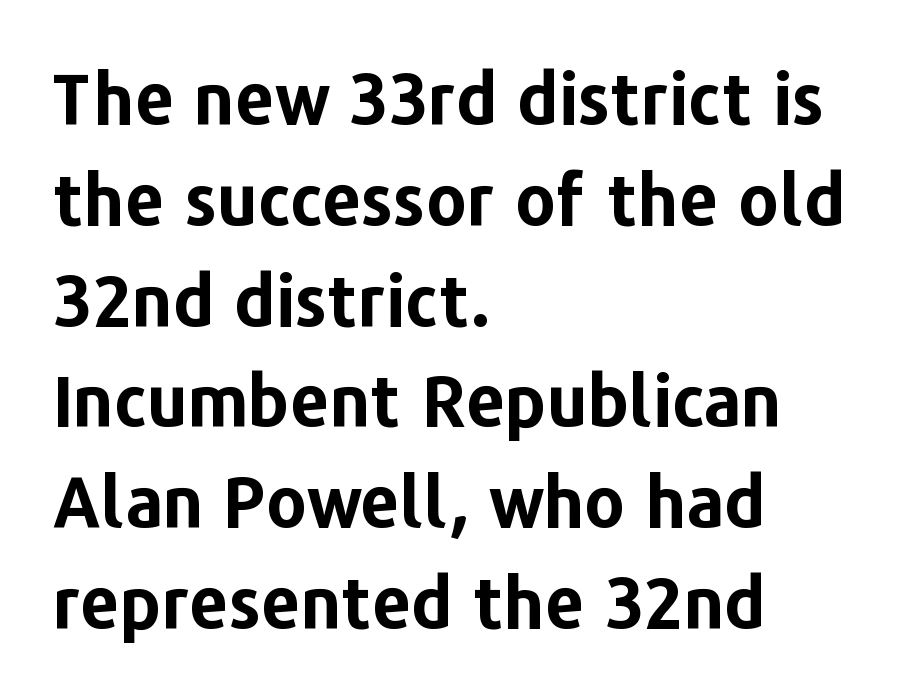
Q: Is the text bold? A: Yes.
Q: Is the text italic (slanted)? A: No, it is upright.
Q: Is the typeface a serif or a sans-serif typeface? A: Sans-serif.
Q: Is the text underlined? A: No.
Q: How is the paragraph aligned? A: Left-aligned.
Q: Is the spacing between letters normal or unusually wide? A: Normal.
Q: Is the spacing between lines tight, normal or loose? A: Normal.
Q: Width (condensed, normal, or wide)? A: Normal.
Q: Stroke contrast? A: Low.
Q: x-height? A: Medium.
Q: Monospaced? A: No.
